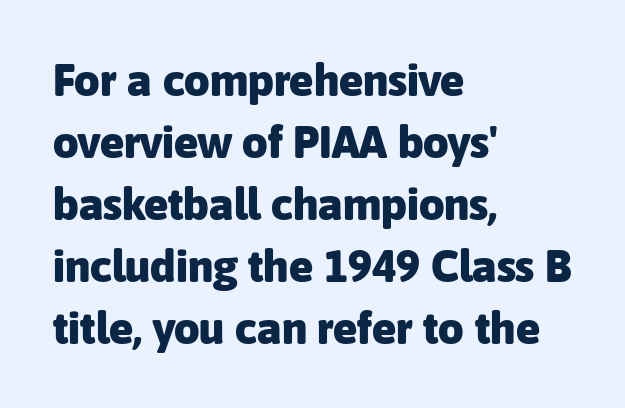
Q: Is the text bold? A: Yes.
Q: Is the text italic (slanted)? A: No, it is upright.
Q: Is the typeface a serif or a sans-serif typeface? A: Sans-serif.
Q: Is the text underlined? A: No.
Q: How is the paragraph aligned? A: Left-aligned.
Q: Is the spacing between letters normal or unusually wide? A: Normal.
Q: Is the spacing between lines tight, normal or loose? A: Normal.
Q: Width (condensed, normal, or wide)? A: Normal.
Q: Stroke contrast? A: Low.
Q: x-height? A: Medium.
Q: Monospaced? A: No.
